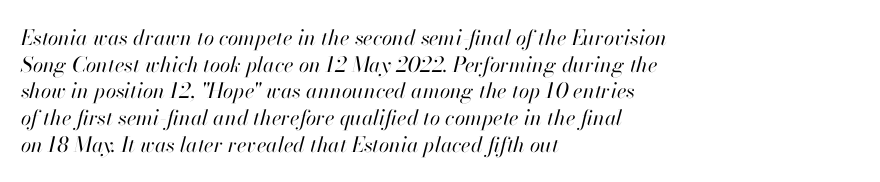
The image shows 21 px text type, italic (leaning right); set left-aligned, normal line spacing (1.27x), normal letter spacing, not underlined.
